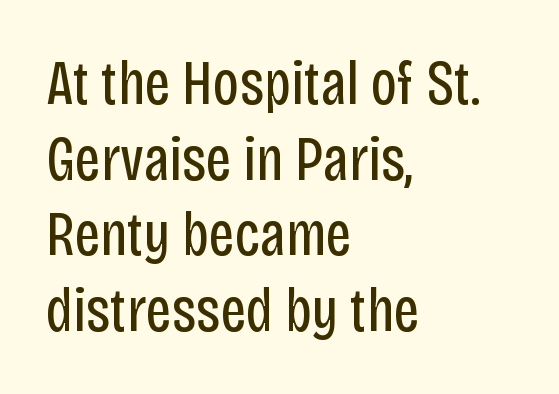
Q: Is the text bold? A: No.
Q: Is the text italic (slanted)? A: No, it is upright.
Q: Is the typeface a serif or a sans-serif typeface? A: Sans-serif.
Q: Is the text underlined? A: No.
Q: How is the paragraph aligned? A: Left-aligned.
Q: Is the spacing between letters normal or unusually wide? A: Normal.
Q: Width (condensed, normal, or wide)? A: Condensed.
Q: Stroke contrast? A: Low.
Q: x-height? A: Large.
Q: Monospaced? A: No.
